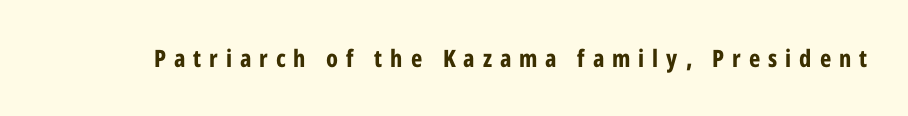
Q: Is the text bold? A: Yes.
Q: Is the text italic (slanted)? A: No, it is upright.
Q: Is the text underlined? A: No.
Q: Is the spacing between letters normal or unusually wide? A: Unusually wide.
